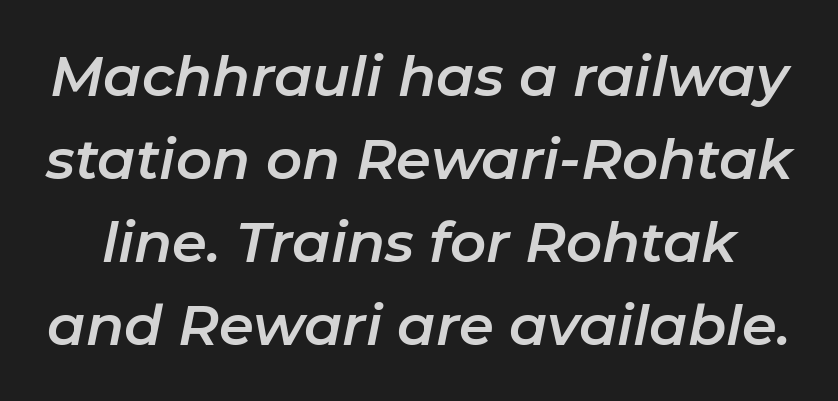
The image shows 56 px text type, italic (leaning right); set normal line spacing (1.48x), normal letter spacing, not underlined; low stroke contrast and a medium x-height.
